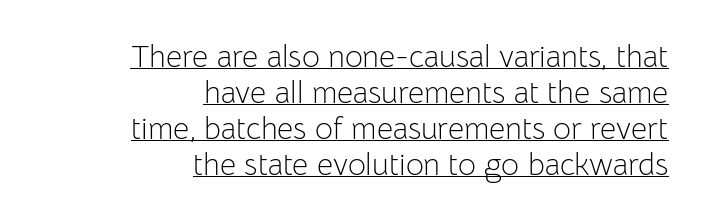
{"serif": "no", "italic": "no", "bold": "no", "weight": "light", "width": "normal", "stroke_contrast": "low", "x_height": "medium", "monospaced": "no", "underline": "yes", "align": "right", "line_spacing_ratio": 1.16, "letter_spacing": "normal", "letter_spacing_em": 0.0, "glyph_px": 31}
